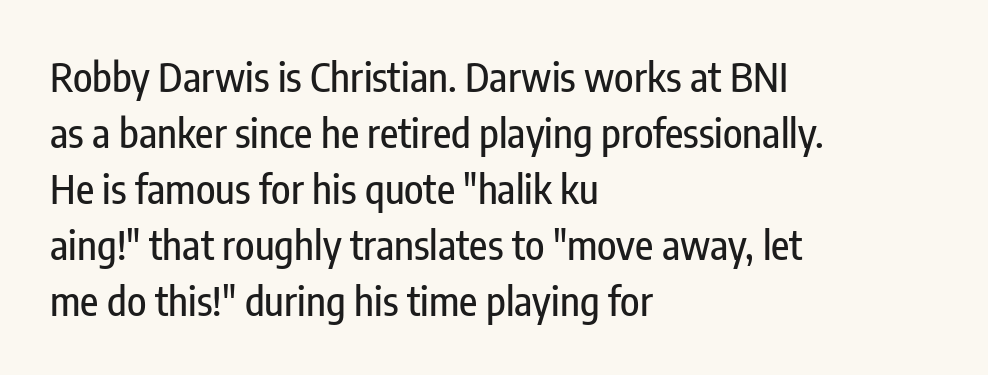
Q: Is the text italic (slanted)? A: No, it is upright.
Q: Is the typeface a serif or a sans-serif typeface? A: Sans-serif.
Q: Is the text underlined? A: No.
Q: How is the paragraph aligned? A: Left-aligned.
Q: Is the spacing between letters normal or unusually wide? A: Normal.
Q: Is the spacing between lines tight, normal or loose? A: Normal.
Q: Width (condensed, normal, or wide)? A: Condensed.
Q: Stroke contrast? A: Low.
Q: x-height? A: Medium.
Q: Monospaced? A: No.
